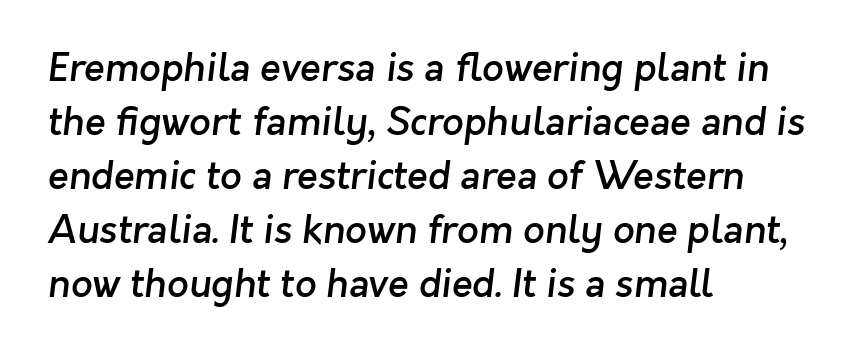
Q: Is the text bold? A: Semi-bold.
Q: Is the typeface a serif or a sans-serif typeface? A: Sans-serif.
Q: Is the text underlined? A: No.
Q: How is the paragraph aligned? A: Left-aligned.
Q: Is the spacing between letters normal or unusually wide? A: Normal.
Q: Is the spacing between lines tight, normal or loose? A: Normal.
Q: Width (condensed, normal, or wide)? A: Normal.
Q: Stroke contrast? A: Low.
Q: x-height? A: Medium.
Q: Monospaced? A: No.
